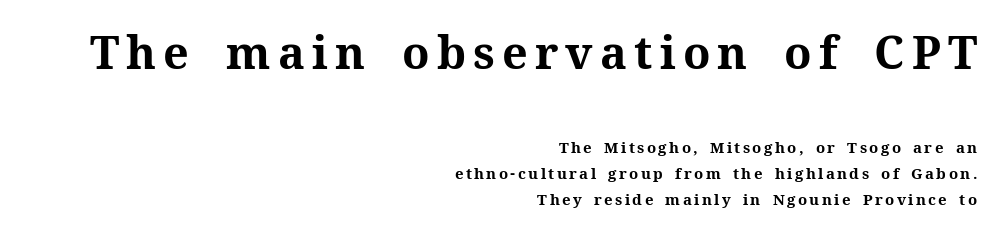
The image shows 45 px bold serif type, upright; set right-aligned, line spacing 1.73x, not underlined; the first (top) block is 3.0x larger; medium stroke contrast and a medium x-height.
